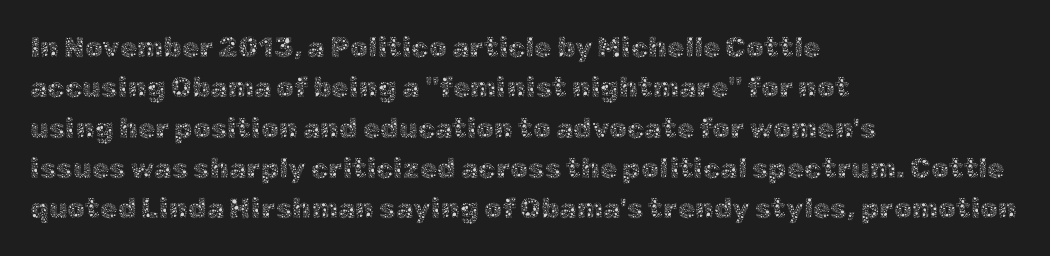
{"italic": "no", "bold": "no", "weight": "thin", "width": "normal", "x_height": "medium", "monospaced": "no", "underline": "no", "align": "left", "line_spacing": "normal", "line_spacing_ratio": 1.44, "letter_spacing": "normal", "letter_spacing_em": 0.0, "glyph_px": 28}
